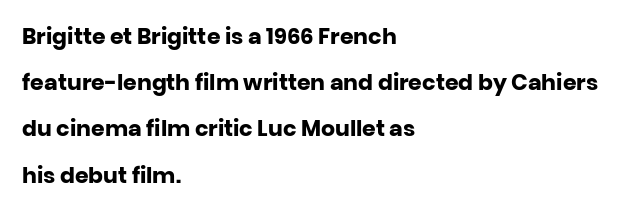
The image shows 22 px bold type, upright; set left-aligned, loose line spacing (2.1x), normal letter spacing, not underlined.
